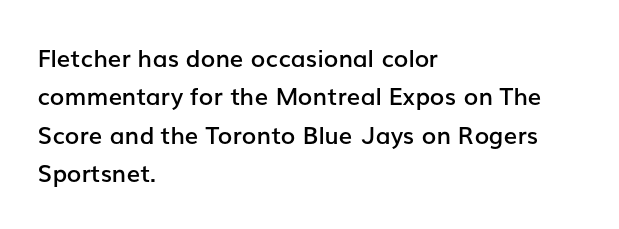
{"italic": "no", "bold": "semi", "underline": "no", "align": "left", "line_spacing": "normal", "line_spacing_ratio": 1.6, "letter_spacing": "normal", "letter_spacing_em": 0.0, "glyph_px": 24}
